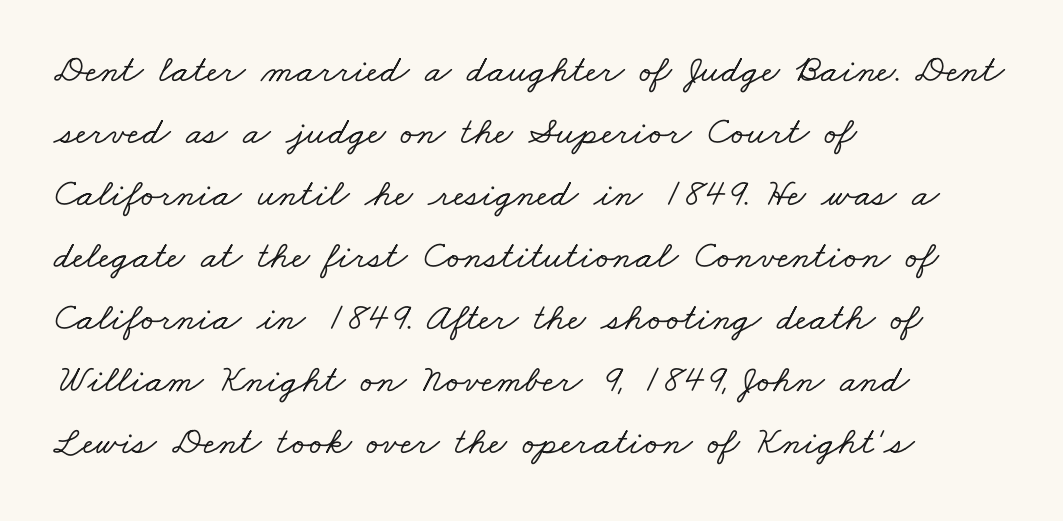
Examine the stroke ends and you'll spot serifs. No word sits above an underline. Regular leading. If you drew a ruler down the left edge, every line would touch it.
